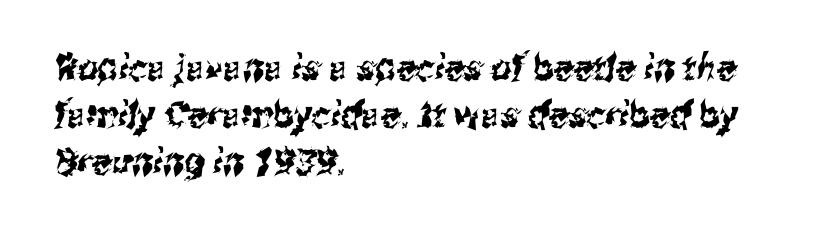
{"serif": "no", "width": "condensed", "stroke_contrast": "medium", "x_height": "medium", "monospaced": "no", "underline": "no", "align": "left", "line_spacing": "normal", "line_spacing_ratio": 1.3, "letter_spacing": "normal", "letter_spacing_em": 0.0, "glyph_px": 36}
